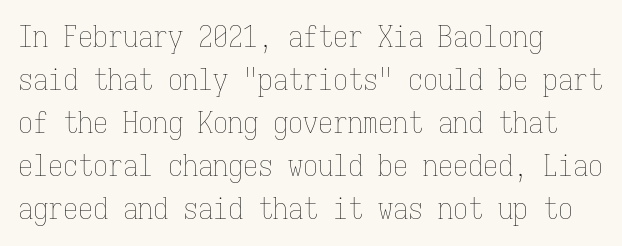
Q: Is the text bold? A: No.
Q: Is the text italic (slanted)? A: No, it is upright.
Q: Is the text underlined? A: No.
Q: How is the paragraph aligned? A: Left-aligned.
Q: Is the spacing between letters normal or unusually wide? A: Normal.
Q: Is the spacing between lines tight, normal or loose? A: Normal.
Q: Width (condensed, normal, or wide)? A: Condensed.
Q: Stroke contrast? A: Low.
Q: x-height? A: Medium.
Q: Monospaced? A: Yes.
